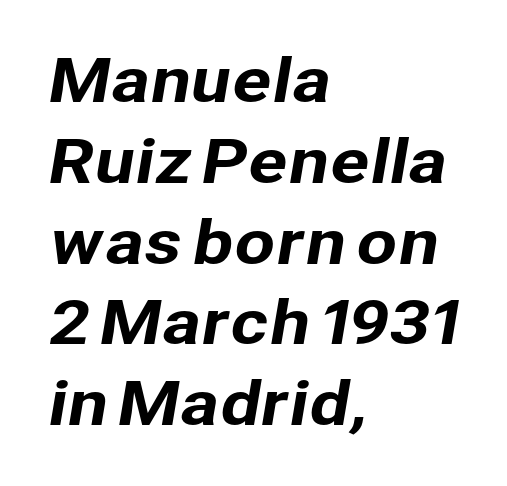
The image shows 59 px sans-serif type; set left-aligned, normal line spacing (1.37x), normal letter spacing, not underlined; low stroke contrast and a medium x-height.
